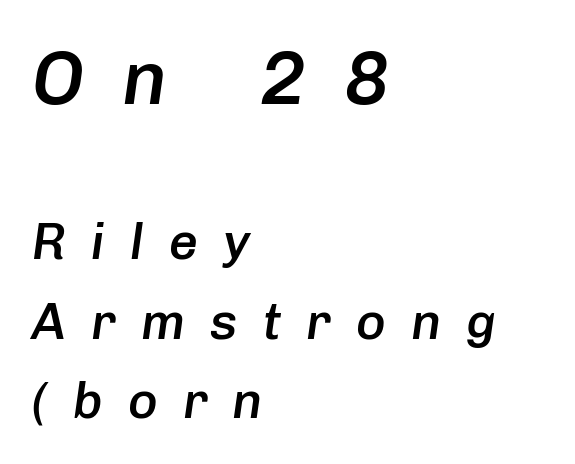
Rows of type keep a routine distance in the vertical direction. The gap between lines stays unmarked. Does the copy run flush right? No — it runs flush left. I'd describe the lettering as semibold — firm but not a full bold. A typesetter would call this proportional, since set widths differ per character. The passage shown leans; its letterforms are oblique.
